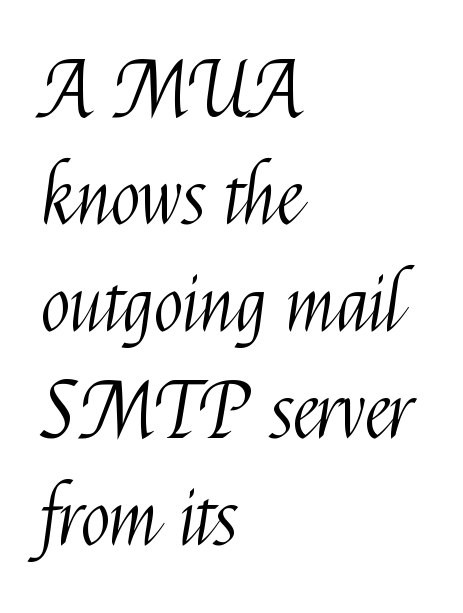
{"serif": "no", "bold": "no", "weight": "light", "width": "condensed", "stroke_contrast": "medium", "x_height": "medium", "monospaced": "no", "underline": "no", "align": "left", "line_spacing": "normal", "line_spacing_ratio": 1.39, "letter_spacing": "normal", "letter_spacing_em": 0.0, "glyph_px": 77}
